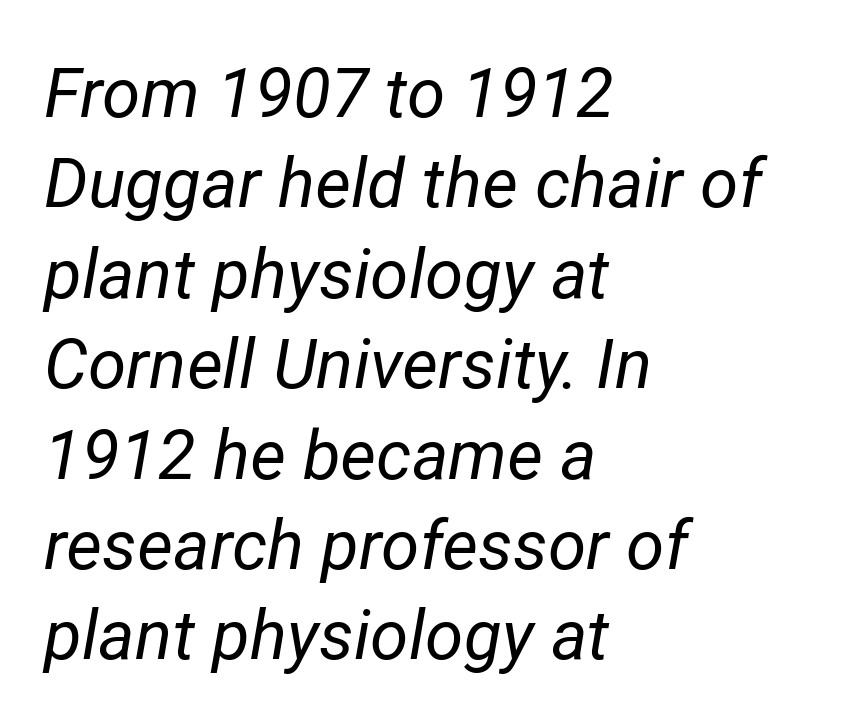
{"italic": "yes", "lean": "right", "slant_degrees": 12, "bold": "no", "weight": "regular", "width": "normal", "stroke_contrast": "low", "x_height": "medium", "monospaced": "no", "underline": "no", "align": "left", "line_spacing": "normal", "line_spacing_ratio": 1.31, "letter_spacing": "normal", "letter_spacing_em": 0.0, "glyph_px": 69}
